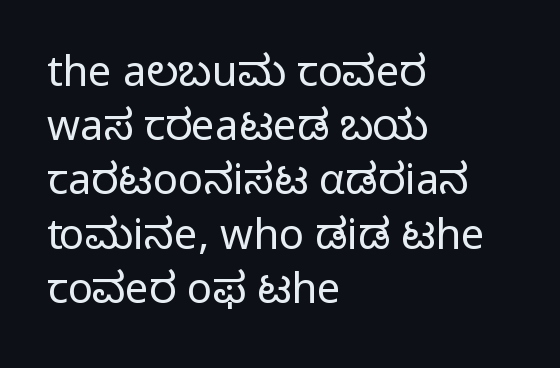
Q: Is the text bold? A: No.
Q: Is the text italic (slanted)? A: No, it is upright.
Q: Is the typeface a serif or a sans-serif typeface? A: Sans-serif.
Q: Is the text underlined? A: No.
Q: How is the paragraph aligned? A: Left-aligned.
Q: Is the spacing between letters normal or unusually wide? A: Normal.
Q: Is the spacing between lines tight, normal or loose? A: Normal.
Q: Width (condensed, normal, or wide)? A: Normal.
Q: Stroke contrast? A: Low.
Q: x-height? A: Medium.
Q: Monospaced? A: No.
